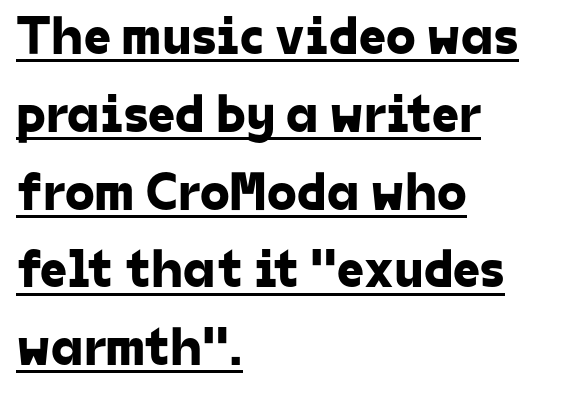
The rendering keeps characters at their native spacing. The passage shown is typed in a proportional face where columns would drift. All the whitespace from short lines collects on the right. Letterform terminals end flat and unadorned throughout the passage.
